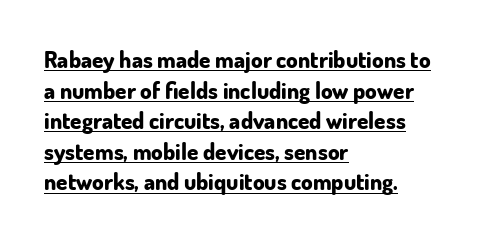
{"italic": "no", "bold": "yes", "underline": "yes", "align": "left", "line_spacing": "normal", "line_spacing_ratio": 1.33, "letter_spacing": "normal", "letter_spacing_em": 0.0, "glyph_px": 23}
